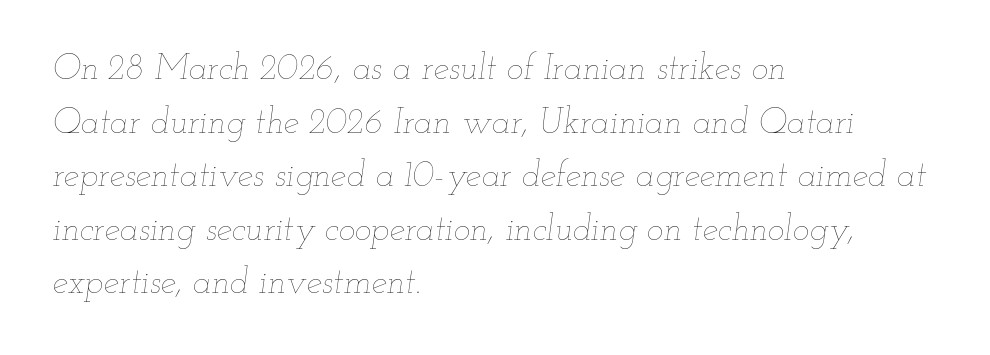
The image shows 35 px thin, wide type, italic (leaning right); set left-aligned, normal line spacing (1.53x), normal letter spacing, not underlined; low stroke contrast and a small x-height.
